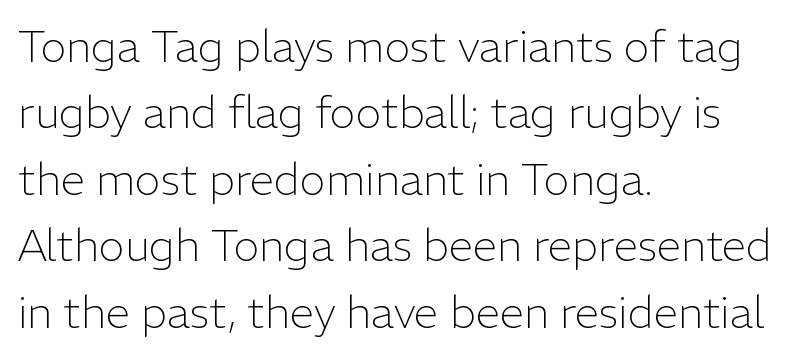
Successive baselines arrive at the customary interval. Layout note: lines flush left. The typeface has the unassuming heft of standard copy or less. Unlike a traditional serif, this face leaves its strokes unadorned. The rendering keeps characters at their native spacing. When letters stand straight like this, we call the style roman or upright.
